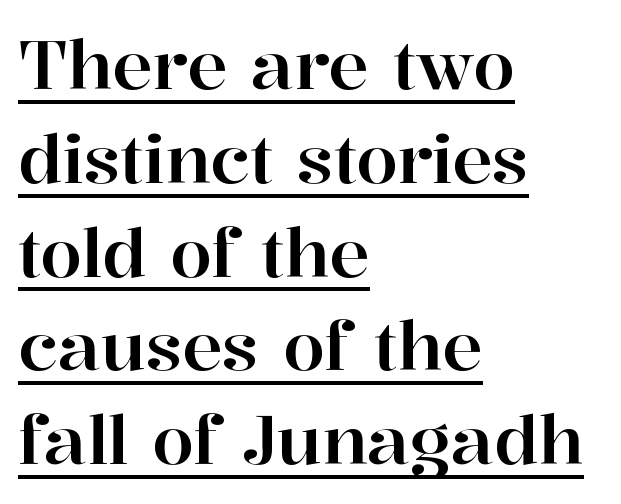
Letterform terminals end in serifs throughout the passage. Quick note: not italic, upright. Horizontal bands of white between lines are of average thickness. The rendering uses natural spacing where letterforms have individual widths. Here the glyphs are tracked normally, forming tight word shapes. Each line of the rendering has a horizontal stroke beneath the glyphs.
